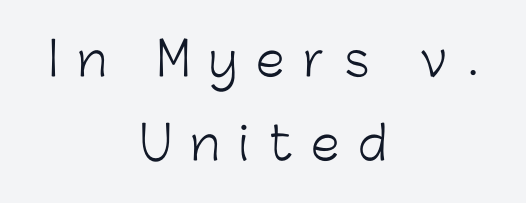
The image shows 46 px light sans-serif type, upright; set centered, line spacing 1.83x, unusually wide letter spacing (+0.42 em), not underlined; low stroke contrast and a medium x-height.
